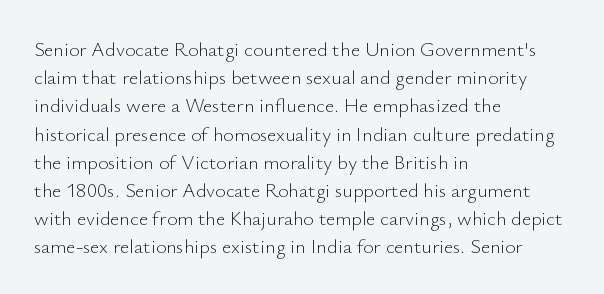
The image shows 20 px text type, upright; set left-aligned, normal line spacing (1.41x), normal letter spacing, not underlined.
